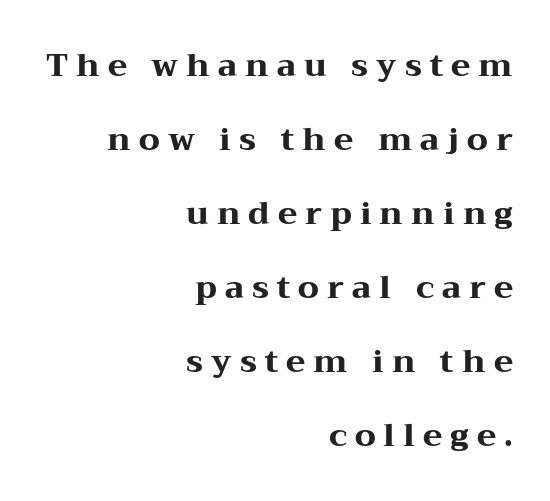
Q: Is the text bold? A: Yes.
Q: Is the text italic (slanted)? A: No, it is upright.
Q: Is the typeface a serif or a sans-serif typeface? A: Serif.
Q: Is the text underlined? A: No.
Q: How is the paragraph aligned? A: Right-aligned.
Q: Is the spacing between letters normal or unusually wide? A: Unusually wide.
Q: Is the spacing between lines tight, normal or loose? A: Loose.
Q: Width (condensed, normal, or wide)? A: Wide.
Q: Stroke contrast? A: Medium.
Q: x-height? A: Medium.
Q: Monospaced? A: No.
